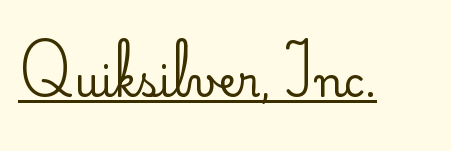
Observe the ordinary spacing: letters are neighbours, not strangers. These lines were composed using upright roman letters. A baseline rule has been typeset under these characters. Stems and bowls with no extra thickness — not bold. The characters display no serif detailing; their extremities are plain.
